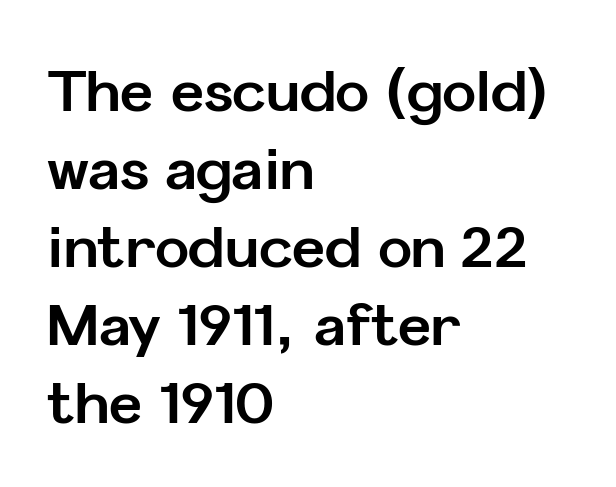
{"serif": "no", "italic": "no", "bold": "yes", "weight": "bold", "width": "normal", "stroke_contrast": "low", "x_height": "medium", "monospaced": "no", "underline": "no", "align": "left", "line_spacing": "normal", "line_spacing_ratio": 1.37, "letter_spacing": "normal", "letter_spacing_em": 0.0, "glyph_px": 57}
